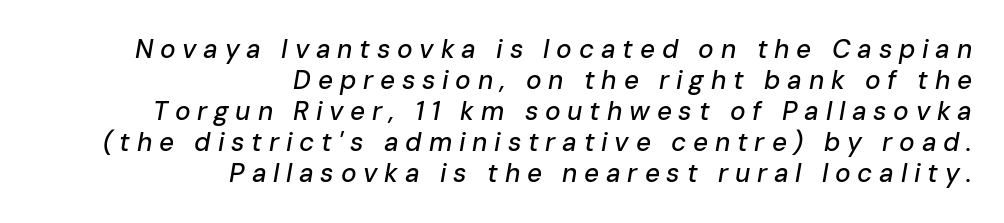
Q: Is the text italic (slanted)? A: Yes, it leans right by about 10 degrees.
Q: Is the text underlined? A: No.
Q: How is the paragraph aligned? A: Right-aligned.
Q: Is the spacing between letters normal or unusually wide? A: Unusually wide.
